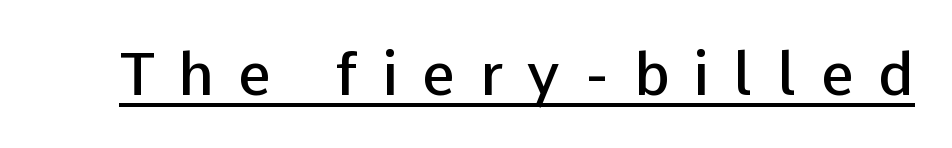
Q: Is the text bold? A: Semi-bold.
Q: Is the text italic (slanted)? A: No, it is upright.
Q: Is the typeface a serif or a sans-serif typeface? A: Sans-serif.
Q: Is the text underlined? A: Yes.
Q: Is the spacing between letters normal or unusually wide? A: Unusually wide.
Q: Width (condensed, normal, or wide)? A: Normal.
Q: Stroke contrast? A: Low.
Q: x-height? A: Medium.
Q: Monospaced? A: No.
